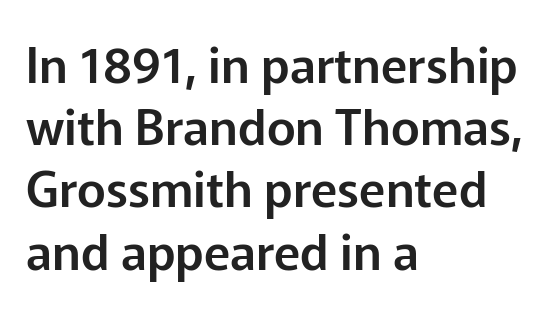
{"serif": "no", "italic": "no", "width": "normal", "stroke_contrast": "low", "x_height": "medium", "monospaced": "no", "underline": "no", "align": "left", "line_spacing": "normal", "line_spacing_ratio": 1.27, "letter_spacing": "normal", "letter_spacing_em": 0.0, "glyph_px": 49}
